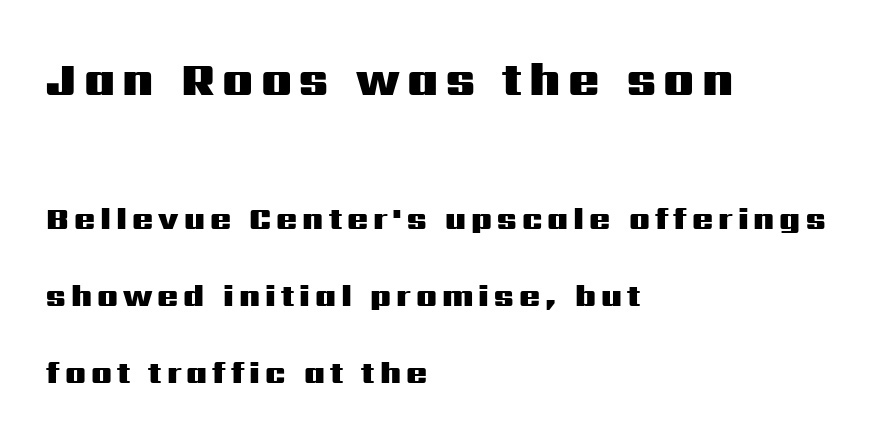
{"serif": "no", "italic": "no", "bold": "yes", "weight": "heavy", "width": "wide", "stroke_contrast": "medium", "x_height": "medium", "monospaced": "no", "underline": "no", "align": "left", "line_spacing": "loose", "line_spacing_ratio": 2.47, "larger_block": "first", "size_ratio": 1.48, "glyph_px": 46}
